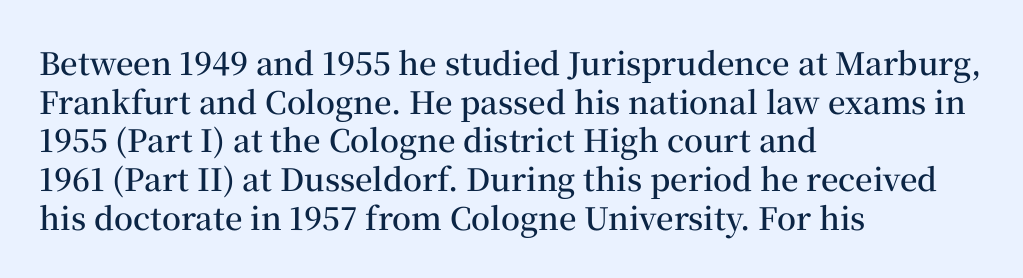
The typesetting leans somewhat heavy: a semibold. Rendered with straight, roman letterforms. Regarding serifs, this sample has them. Casual observation: everything's shoved over to the left. Between one letter and the next there's only the usual sliver of space.
